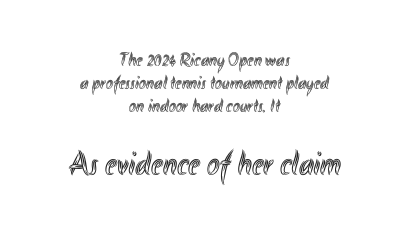
{"width": "condensed", "x_height": "small", "monospaced": "no", "underline": "no", "align": "center", "line_spacing_ratio": 1.22, "letter_spacing": "normal", "letter_spacing_em": 0.0, "larger_block": "second", "size_ratio": 1.79, "glyph_px": 34}
